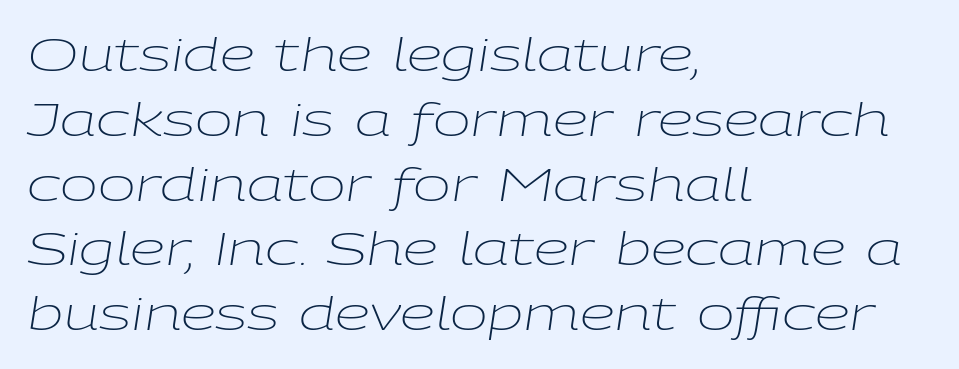
The image shows 45 px light, wide type, italic (leaning right); set left-aligned, normal line spacing (1.44x), normal letter spacing, not underlined; low stroke contrast and a medium x-height.
